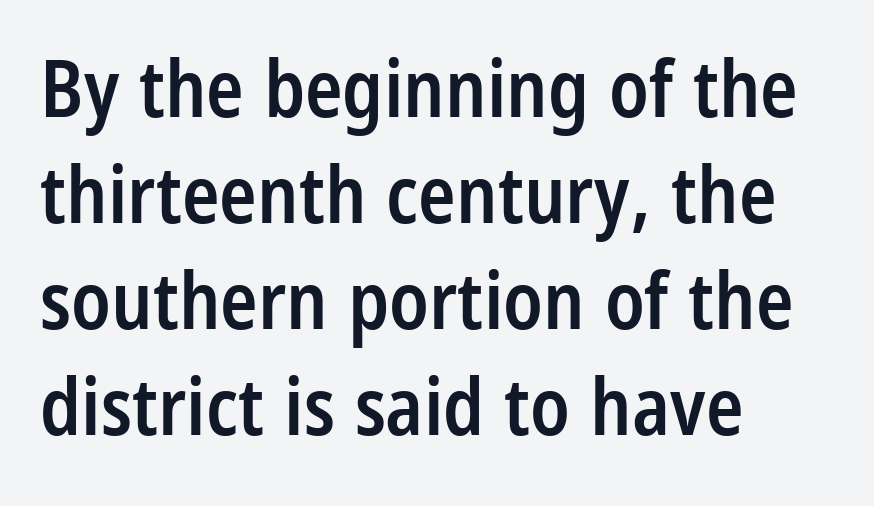
Varying glyph widths throughout — classic text-font behaviour. These lines are composed in type without serifs. A classic flush-left, rag-right setting is used for this passage. Descender tails drop into unmarked territory. Here the glyphs are tracked normally, forming tight word shapes. These lines sit exactly where default settings would place them.
